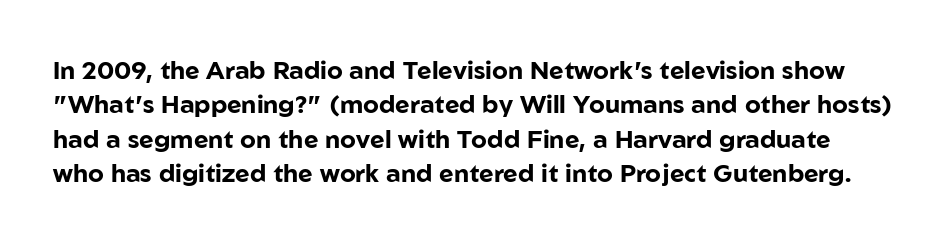
The image shows 25 px bold type, upright; set normal line spacing (1.38x), normal letter spacing, not underlined.
